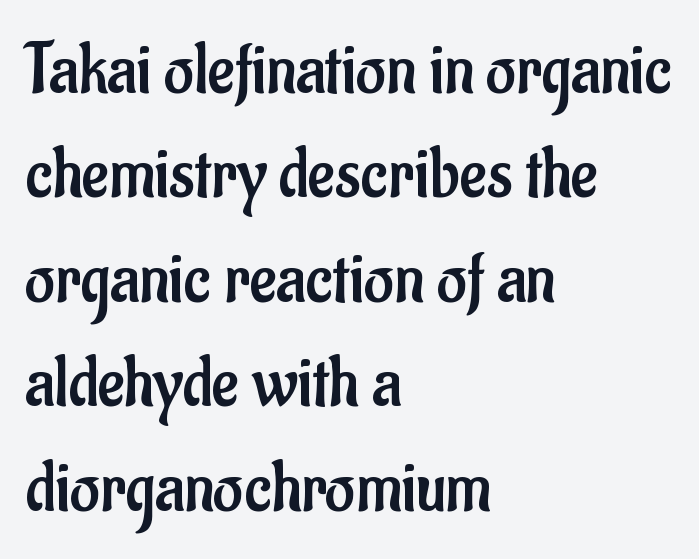
The image shows 73 px regular-weight, condensed sans-serif type, upright; set left-aligned, normal line spacing (1.43x), normal letter spacing, not underlined; low stroke contrast and a small x-height.
